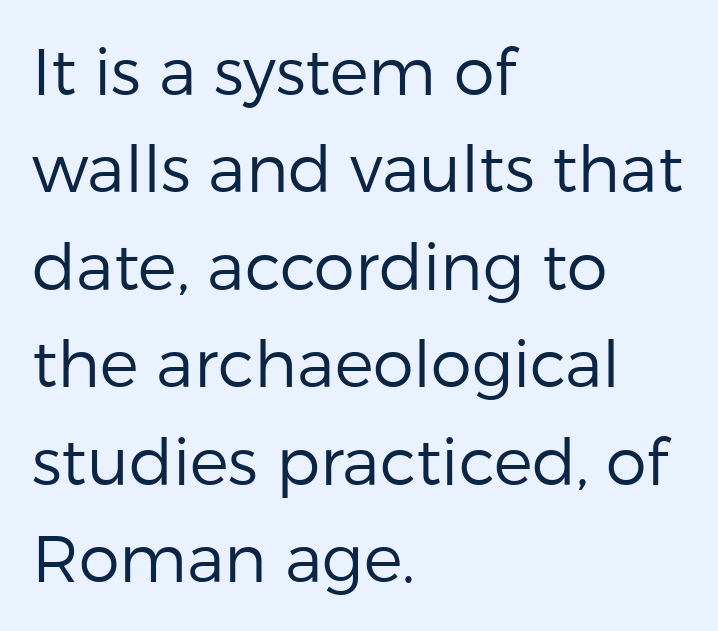
The image shows 65 px regular-weight sans-serif type, upright; set left-aligned, normal line spacing (1.5x), normal letter spacing, not underlined; low stroke contrast and a medium x-height.
